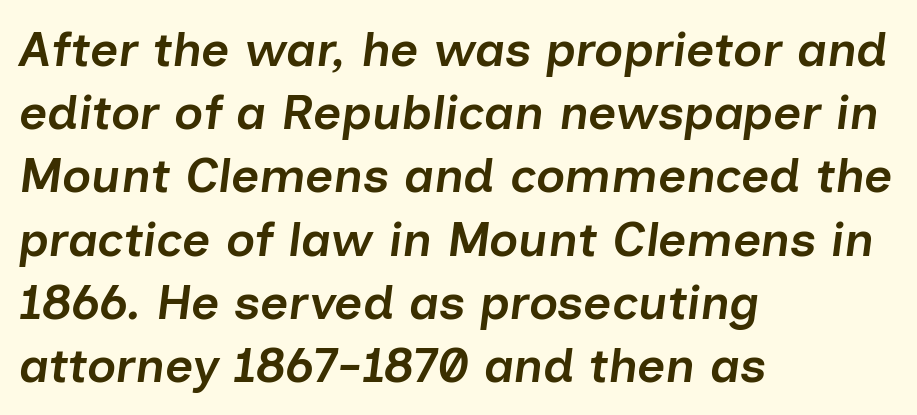
The image shows 49 px semibold type, italic (leaning right); set left-aligned, normal line spacing (1.29x), normal letter spacing, not underlined; low stroke contrast and a medium x-height.
